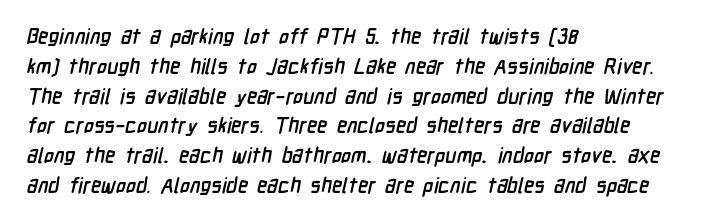
{"bold": "yes", "underline": "no", "align": "left", "line_spacing": "normal", "line_spacing_ratio": 1.42, "letter_spacing": "normal", "letter_spacing_em": 0.0, "glyph_px": 21}
